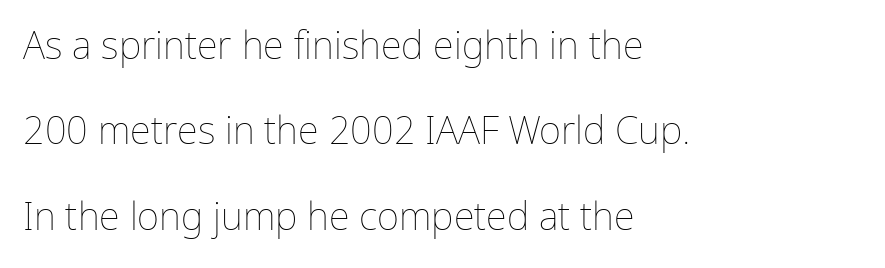
The text block is weighted toward the left margin, trailing off unevenly rightward. The block of text is sparse from top to bottom, with ample space between rows. Words appear dense and cohesive because spacing is normal. The strip under each line holds only bare page.
